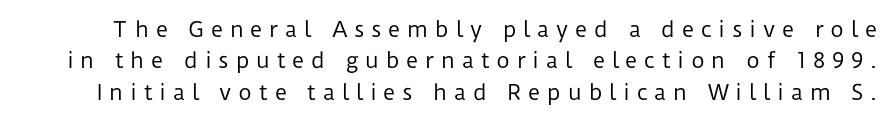
One glance says typical: line gaps are just what's usual. Underlining? Definitely not there. Stem width sits at or under what a default text font uses. Letter spacing: wide.
